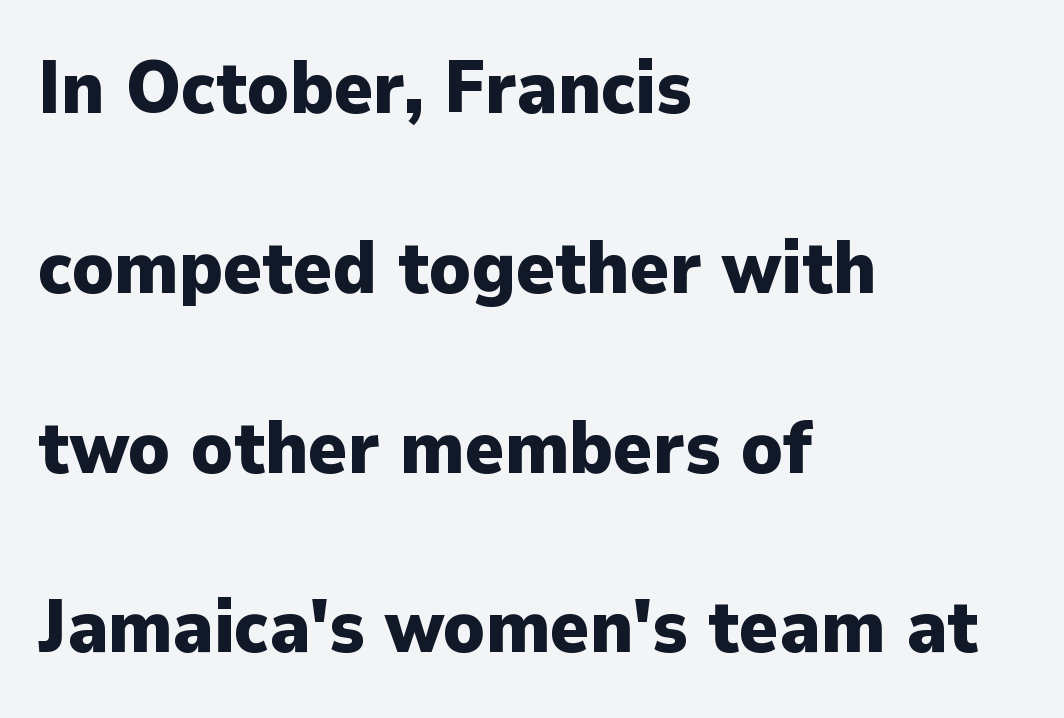
{"serif": "no", "italic": "no", "bold": "yes", "weight": "heavy", "width": "normal", "stroke_contrast": "low", "x_height": "medium", "monospaced": "no", "underline": "no", "align": "left", "line_spacing": "loose", "line_spacing_ratio": 2.43, "letter_spacing": "normal", "letter_spacing_em": 0.0, "glyph_px": 74}
